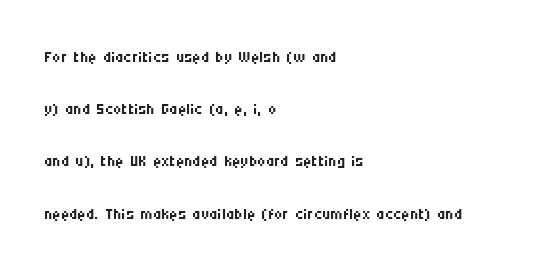
The image shows 23 px text type, upright; set left-aligned, loose line spacing (2.27x), normal letter spacing, not underlined.
